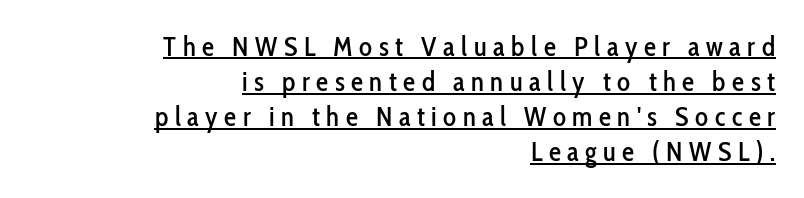
Q: Is the text italic (slanted)? A: No, it is upright.
Q: Is the text underlined? A: Yes.
Q: How is the paragraph aligned? A: Right-aligned.
Q: Is the spacing between letters normal or unusually wide? A: Unusually wide.
Q: Is the spacing between lines tight, normal or loose? A: Normal.
